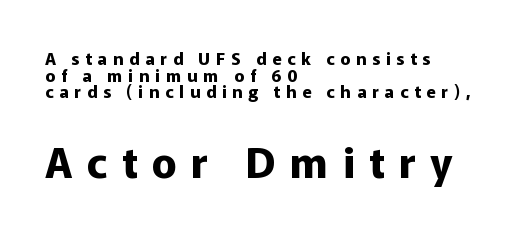
Summary of vertical rhythm: compact, with narrow interline spacing. The letters in the lower block stand taller than those in the block above. A typesetter would call this proportional, since set widths differ per character. Nope, no serifs anywhere on these letters.
